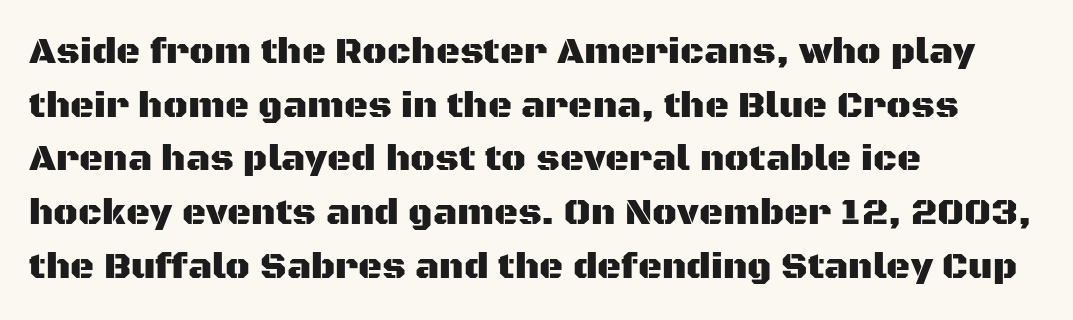
Q: Is the text italic (slanted)? A: No, it is upright.
Q: Is the typeface a serif or a sans-serif typeface? A: Sans-serif.
Q: Is the text underlined? A: No.
Q: How is the paragraph aligned? A: Left-aligned.
Q: Is the spacing between letters normal or unusually wide? A: Normal.
Q: Is the spacing between lines tight, normal or loose? A: Normal.
Q: Width (condensed, normal, or wide)? A: Normal.
Q: Stroke contrast? A: Medium.
Q: x-height? A: Large.
Q: Monospaced? A: No.
